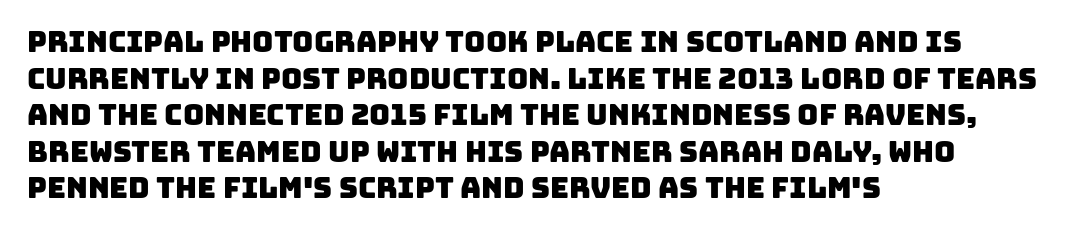
Glance below the letters and you will spot only blank space. Each word holds together tightly as a unit, with standard inter-letter gaps. This sample keeps an unexceptional amount of space between lines. Type style note: lacks serifs. You could not count columns in this text — the font is proportionally spaced. Caption: multi-line text, flush left, ragged right.
